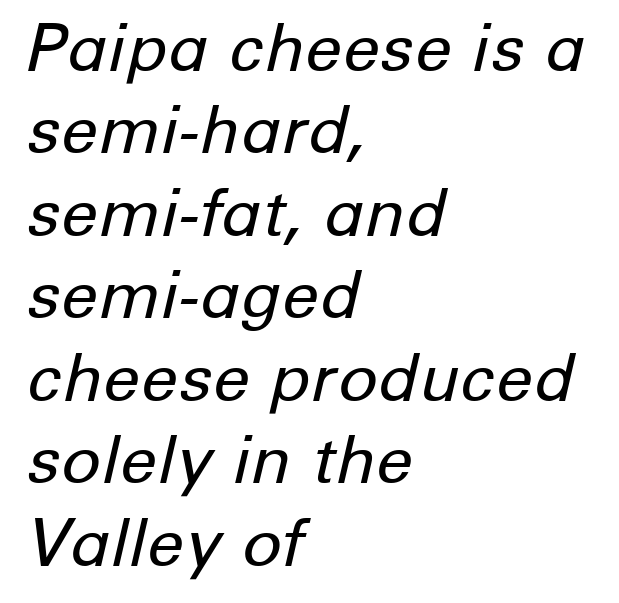
{"italic": "yes", "lean": "right", "slant_degrees": 12, "bold": "no", "weight": "regular", "width": "normal", "stroke_contrast": "low", "x_height": "medium", "monospaced": "no", "underline": "no", "align": "left", "line_spacing": "normal", "line_spacing_ratio": 1.25, "letter_spacing": "normal", "letter_spacing_em": 0.0, "glyph_px": 66}
